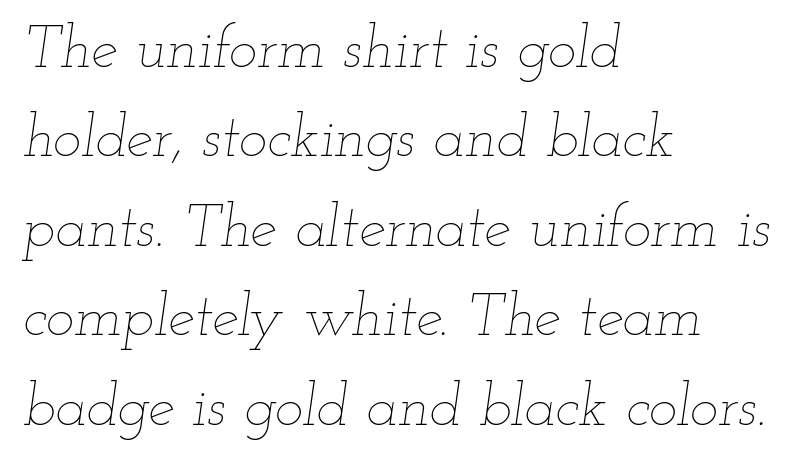
A typesetter would call this leading conventional body-copy spacing. It's the slanting kind of type. This rendering features lettering with no underline. Line beginnings align vertically; line endings do not. Students, note that the glyphs here touch the page at normal intervals. Proportional: the letters do not fall into vertical columns.
